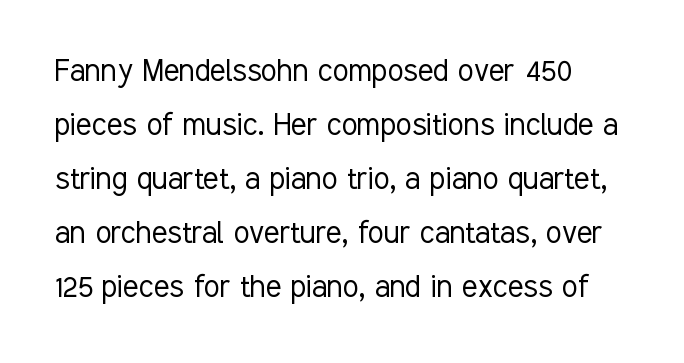
The image shows 36 px light, condensed sans-serif type, upright; set left-aligned, normal line spacing (1.5x), normal letter spacing, not underlined; low stroke contrast and a medium x-height.
